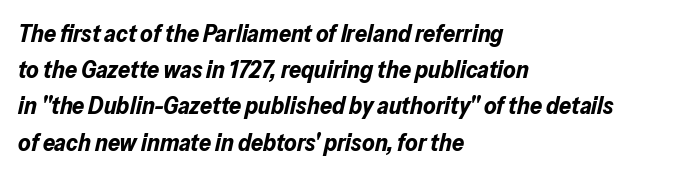
{"italic": "yes", "lean": "right", "slant_degrees": 13, "bold": "yes", "underline": "no", "align": "left", "line_spacing": "normal", "line_spacing_ratio": 1.51, "letter_spacing": "normal", "letter_spacing_em": 0.0, "glyph_px": 24}
